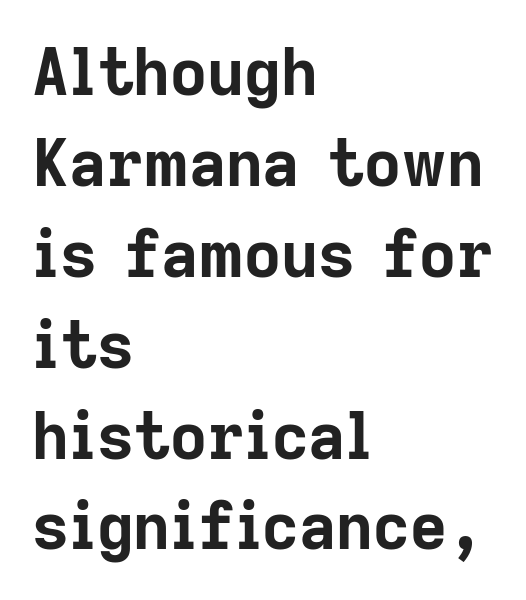
Q: Is the text bold? A: Yes.
Q: Is the text italic (slanted)? A: No, it is upright.
Q: Is the typeface a serif or a sans-serif typeface? A: Sans-serif.
Q: Is the text underlined? A: No.
Q: How is the paragraph aligned? A: Left-aligned.
Q: Is the spacing between letters normal or unusually wide? A: Normal.
Q: Is the spacing between lines tight, normal or loose? A: Normal.
Q: Width (condensed, normal, or wide)? A: Normal.
Q: Stroke contrast? A: Low.
Q: x-height? A: Medium.
Q: Monospaced? A: No.
